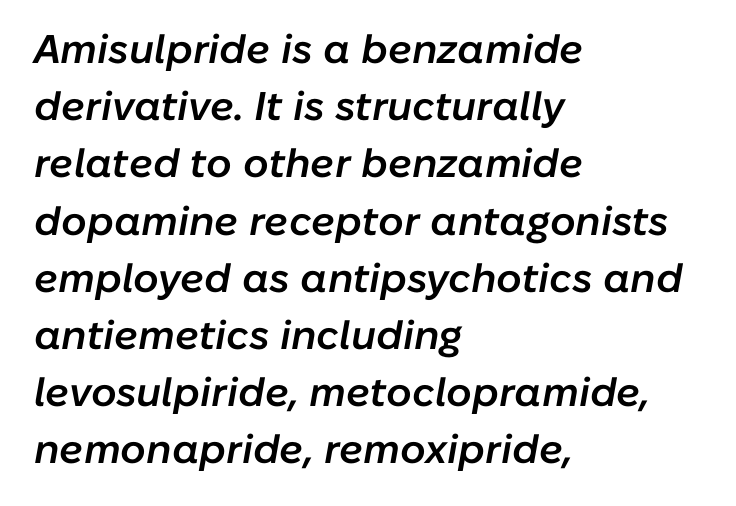
Spacing verdict: proportional, widths tailored to each character. Does the leading feel generous? No, just average. Descenders hang freely into open space. The horizontal fit of the characters is conventional and even. These words are printed semibold, heavier than regular yet not bold.
